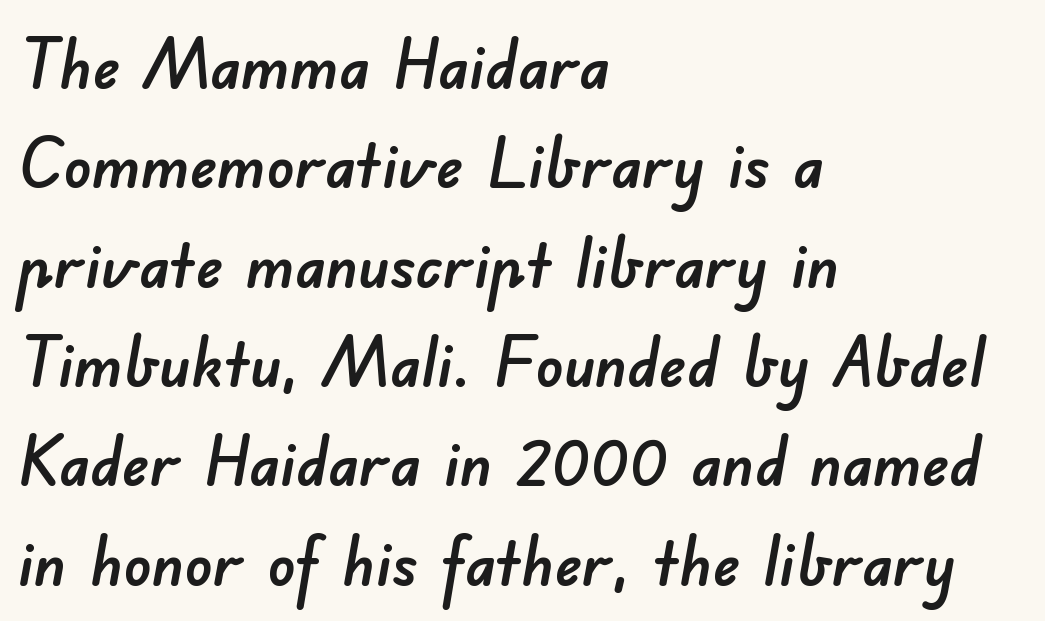
{"serif": "no", "width": "normal", "stroke_contrast": "low", "x_height": "small", "monospaced": "no", "underline": "no", "align": "left", "line_spacing": "normal", "line_spacing_ratio": 1.44, "letter_spacing": "normal", "letter_spacing_em": 0.0, "glyph_px": 69}
